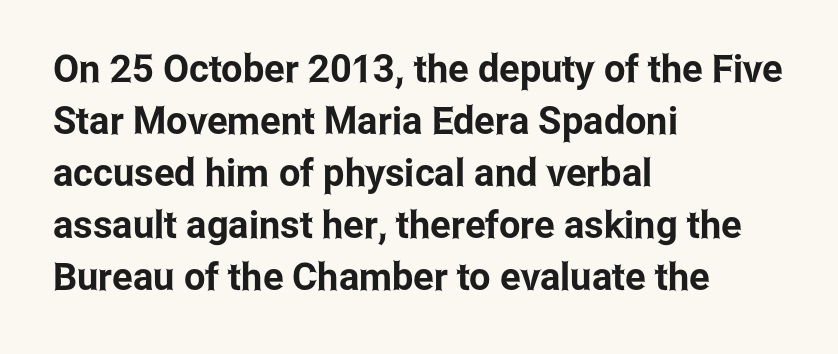
The image shows 38 px condensed sans-serif type, upright; set left-aligned, normal line spacing (1.37x), normal letter spacing, not underlined; low stroke contrast and a medium x-height.
